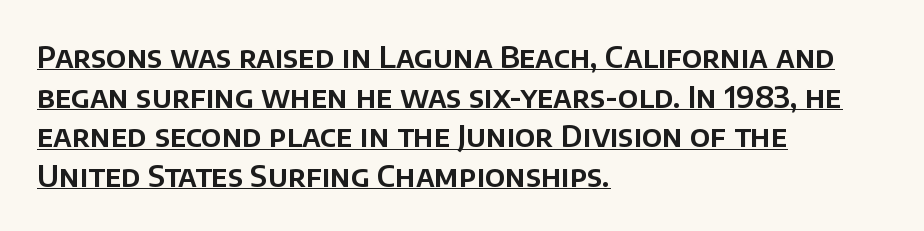
The image shows 30 px sans-serif type, upright; set left-aligned, normal line spacing (1.32x), normal letter spacing, underlined; low stroke contrast and a large x-height.
